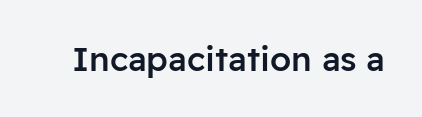
Here the designer chose a conventional face with non-uniform glyph widths. Bold? Not quite — semibold, heavier than regular but stopping short. This sample uses an upright cut, with every glyph sitting square on the baseline. The space beneath each line is pristine and unruled. The face used here is a sans, in the tradition of grotesques and geometrics.
